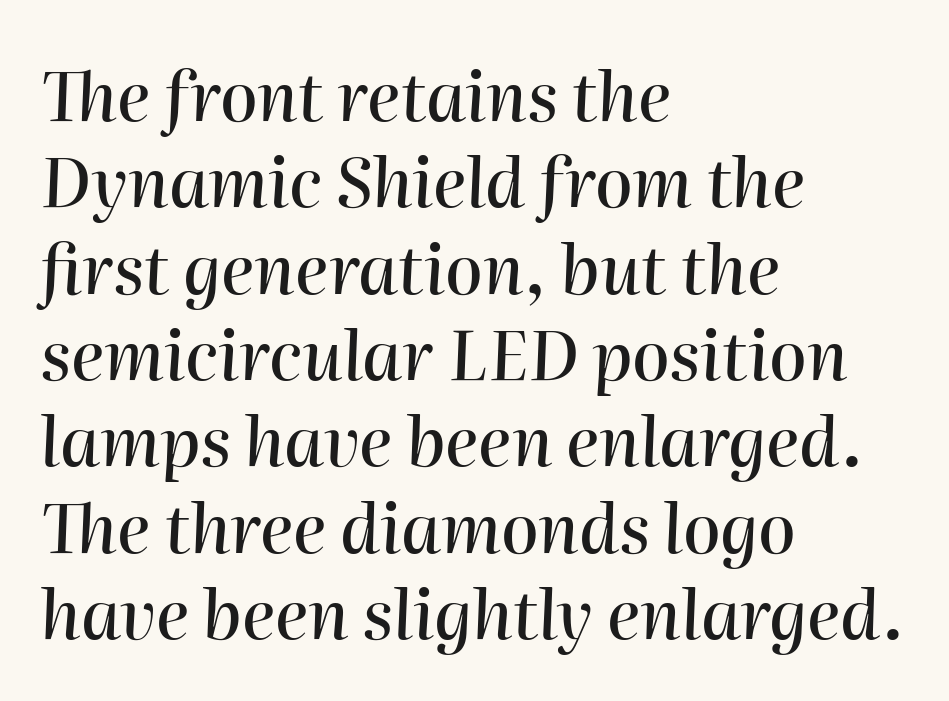
{"italic": "yes", "lean": "right", "slant_degrees": 2, "width": "normal", "stroke_contrast": "high", "x_height": "medium", "monospaced": "no", "underline": "no", "align": "left", "line_spacing": "normal", "line_spacing_ratio": 1.27, "letter_spacing": "normal", "letter_spacing_em": 0.0, "glyph_px": 68}
